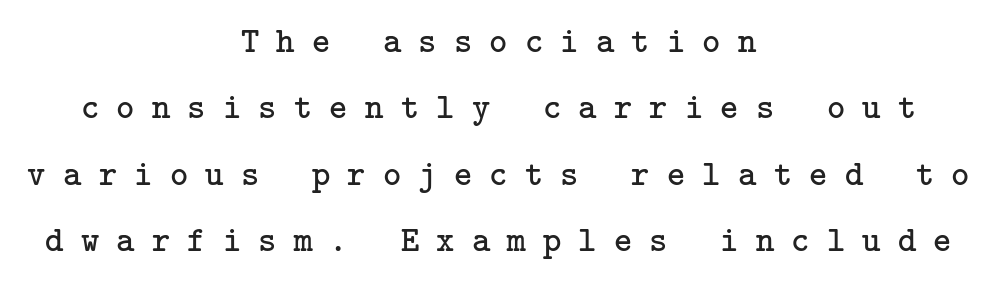
Q: Is the text bold? A: No.
Q: Is the text italic (slanted)? A: No, it is upright.
Q: Is the typeface a serif or a sans-serif typeface? A: Serif.
Q: Is the text underlined? A: No.
Q: How is the paragraph aligned? A: Centered.
Q: Is the spacing between letters normal or unusually wide? A: Unusually wide.
Q: Is the spacing between lines tight, normal or loose? A: Loose.
Q: Width (condensed, normal, or wide)? A: Normal.
Q: Stroke contrast? A: Low.
Q: x-height? A: Medium.
